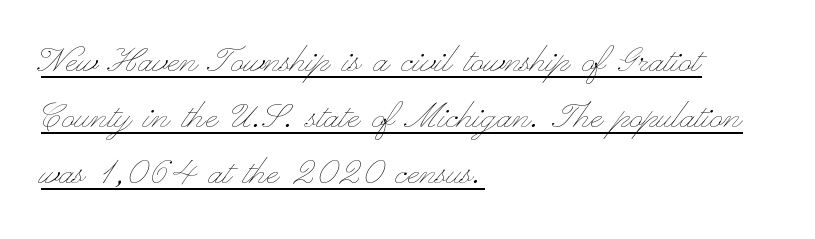
{"bold": "no", "weight": "thin", "width": "wide", "stroke_contrast": "low", "x_height": "small", "monospaced": "no", "underline": "yes", "align": "left", "line_spacing": "normal", "line_spacing_ratio": 1.27, "letter_spacing": "normal", "letter_spacing_em": 0.0, "glyph_px": 44}
